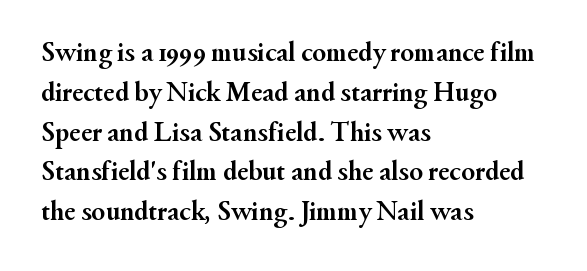
The image shows 28 px semibold serif type, upright; set left-aligned, normal line spacing (1.42x), normal letter spacing, not underlined; medium stroke contrast and a small x-height.
